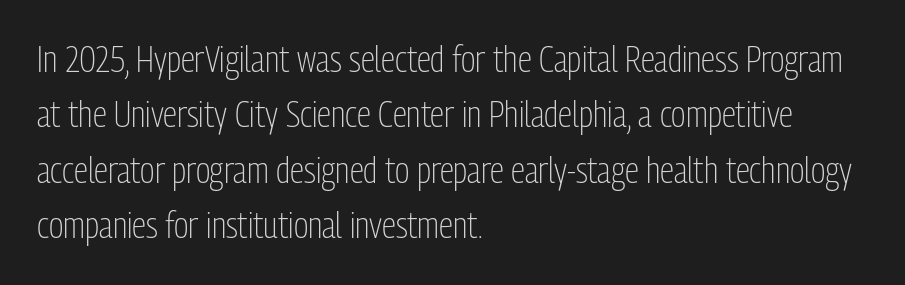
The image shows 36 px light, condensed sans-serif type, upright; set left-aligned, normal line spacing (1.54x), normal letter spacing, not underlined; low stroke contrast and a medium x-height.
